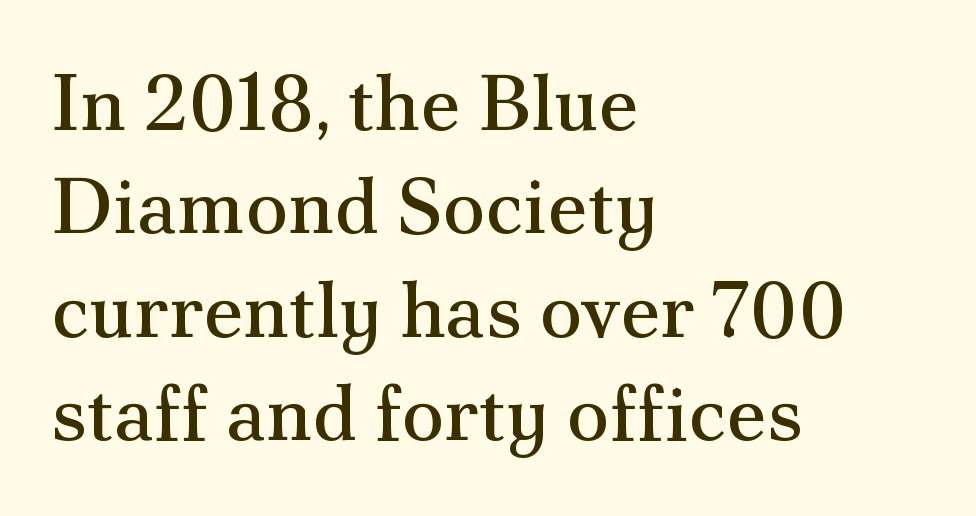
The image shows 79 px regular-weight serif type, upright; set left-aligned, normal line spacing (1.31x), normal letter spacing, not underlined; medium stroke contrast and a small x-height.
